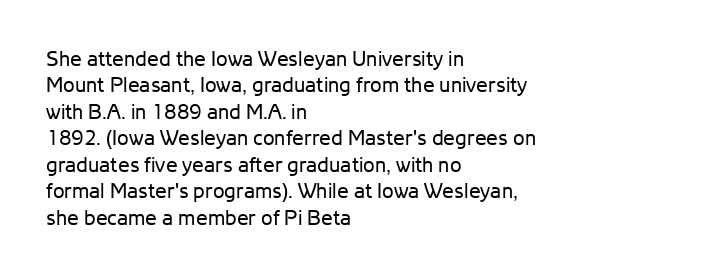
{"italic": "no", "bold": "no", "underline": "no", "align": "left", "line_spacing": "normal", "line_spacing_ratio": 1.26, "letter_spacing": "normal", "letter_spacing_em": 0.0, "glyph_px": 21}
